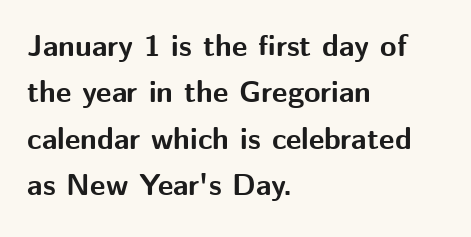
Is the type bold? Yes — the strokes are clearly thick and heavy. Here the designer chose a conventional face with non-uniform glyph widths. Rule under the text: the space is simply empty. The line texture is even and compact thanks to regular tracking.
